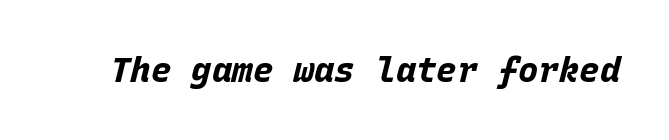
The image shows 34 px bold type, italic (leaning right), monospaced; set normal letter spacing, not underlined; low stroke contrast and a large x-height.
